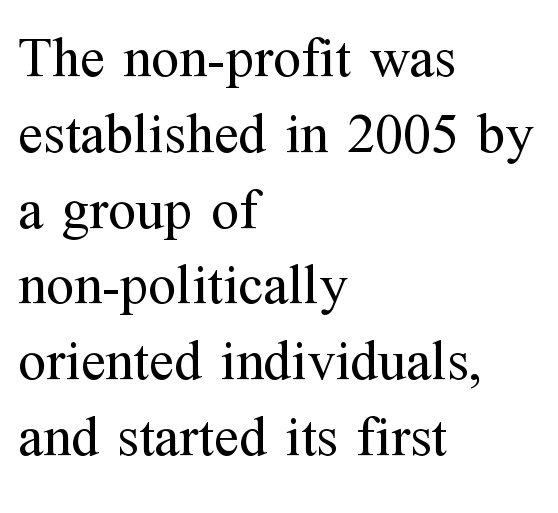
Q: Is the text bold? A: No.
Q: Is the text italic (slanted)? A: No, it is upright.
Q: Is the typeface a serif or a sans-serif typeface? A: Serif.
Q: Is the text underlined? A: No.
Q: How is the paragraph aligned? A: Left-aligned.
Q: Is the spacing between letters normal or unusually wide? A: Normal.
Q: Is the spacing between lines tight, normal or loose? A: Normal.
Q: Width (condensed, normal, or wide)? A: Normal.
Q: Stroke contrast? A: Medium.
Q: x-height? A: Medium.
Q: Monospaced? A: No.
